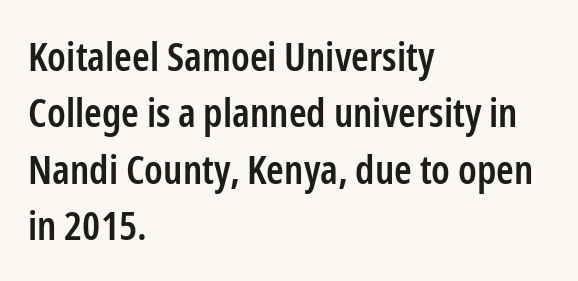
I'd describe the lettering as semibold — firm but not a full bold. Proportional: the letters do not fall into vertical columns. Students, note that the glyphs here touch the page at normal intervals. Vertically, the passage feels balanced, rows spaced as you'd expect. Clear beneath every line of the passage. No italicization has been applied; the sample stays upright.
